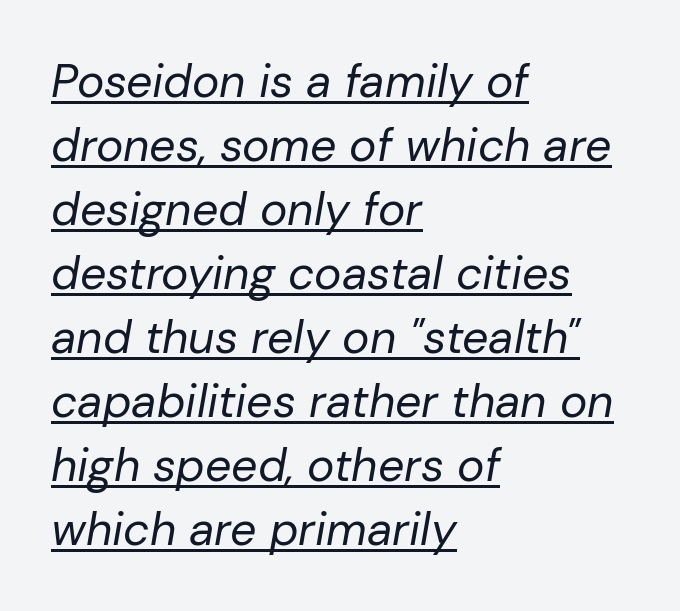
{"italic": "yes", "lean": "right", "slant_degrees": 10, "bold": "no", "weight": "regular", "width": "normal", "stroke_contrast": "low", "x_height": "medium", "monospaced": "no", "underline": "yes", "align": "left", "line_spacing": "normal", "line_spacing_ratio": 1.39, "letter_spacing": "normal", "letter_spacing_em": 0.0, "glyph_px": 46}
